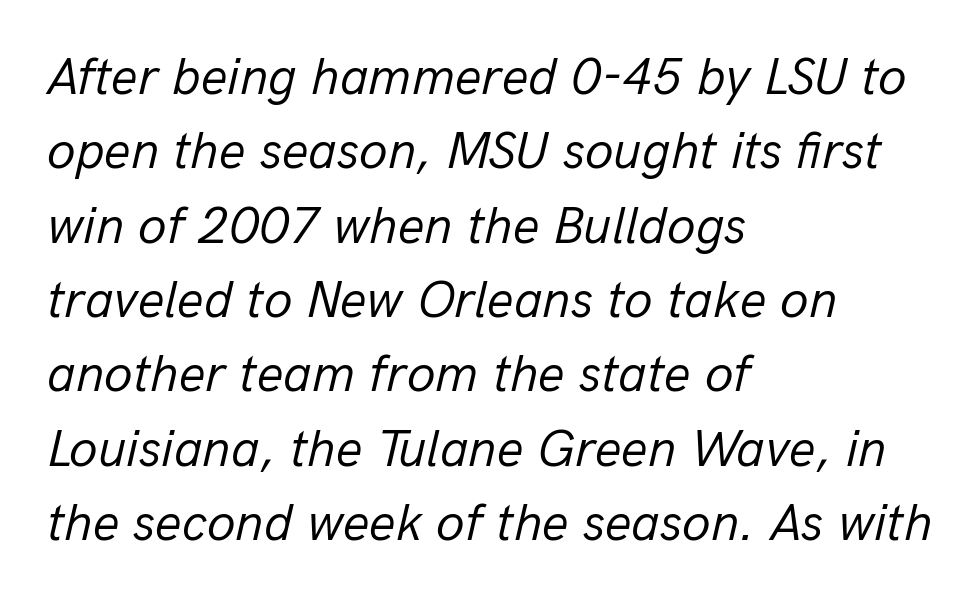
Q: Is the text bold? A: No.
Q: Is the text italic (slanted)? A: Yes, it leans right by about 13 degrees.
Q: Is the text underlined? A: No.
Q: How is the paragraph aligned? A: Left-aligned.
Q: Is the spacing between letters normal or unusually wide? A: Normal.
Q: Is the spacing between lines tight, normal or loose? A: Normal.
Q: Width (condensed, normal, or wide)? A: Normal.
Q: Stroke contrast? A: Low.
Q: x-height? A: Medium.
Q: Monospaced? A: No.
